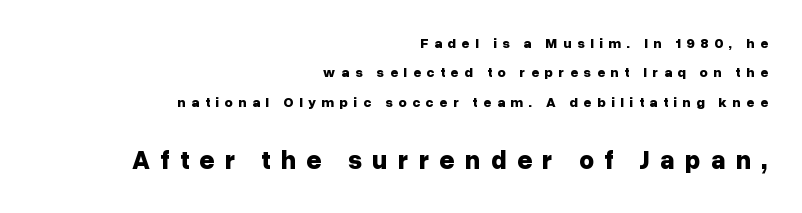
{"italic": "no", "bold": "yes", "underline": "no", "align": "right", "line_spacing": "loose", "line_spacing_ratio": 2.09, "letter_spacing": "wide", "letter_spacing_em": 0.4, "larger_block": "second", "size_ratio": 1.86, "glyph_px": 26}
